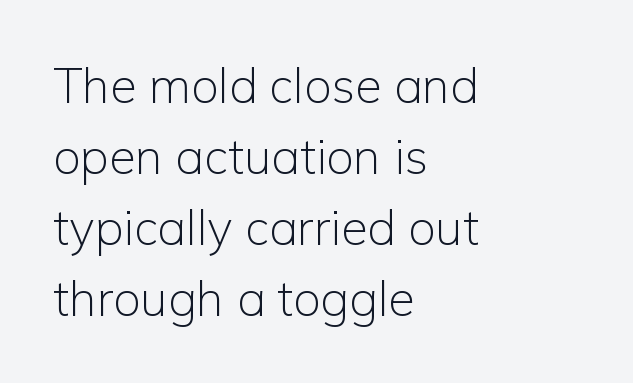
The image shows 49 px light sans-serif type, upright; set left-aligned, normal line spacing (1.45x), normal letter spacing, not underlined; low stroke contrast and a medium x-height.
